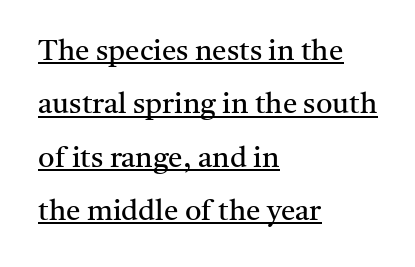
{"serif": "yes", "italic": "no", "bold": "no", "weight": "regular", "width": "normal", "stroke_contrast": "medium", "x_height": "medium", "monospaced": "no", "underline": "yes", "align": "left", "line_spacing_ratio": 1.84, "letter_spacing": "normal", "letter_spacing_em": 0.0, "glyph_px": 29}
